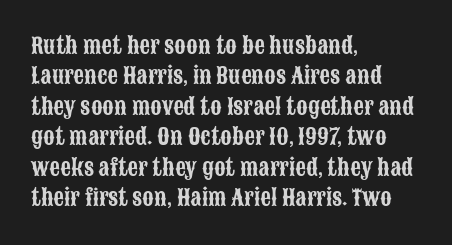
The image shows 21 px text type, upright; set left-aligned, normal line spacing (1.45x), normal letter spacing, not underlined.
